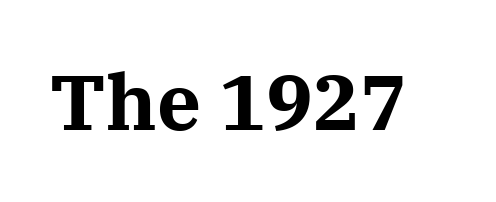
{"serif": "yes", "italic": "no", "bold": "yes", "weight": "bold", "width": "normal", "stroke_contrast": "medium", "x_height": "medium", "monospaced": "no", "underline": "no", "letter_spacing": "normal", "letter_spacing_em": 0.0, "glyph_px": 78}
